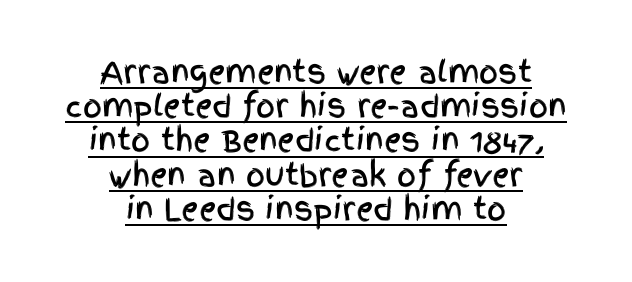
Q: Is the text italic (slanted)? A: No, it is upright.
Q: Is the typeface a serif or a sans-serif typeface? A: Sans-serif.
Q: Is the text underlined? A: Yes.
Q: How is the paragraph aligned? A: Centered.
Q: Is the spacing between letters normal or unusually wide? A: Normal.
Q: Is the spacing between lines tight, normal or loose? A: Tight.
Q: Width (condensed, normal, or wide)? A: Condensed.
Q: x-height? A: Large.
Q: Monospaced? A: No.
